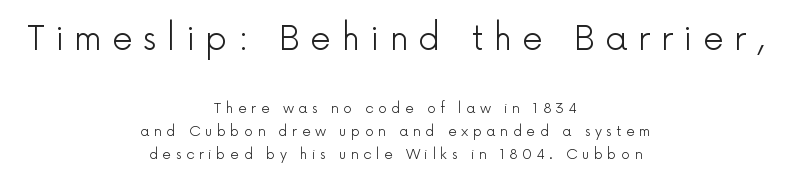
{"serif": "no", "italic": "no", "bold": "no", "weight": "light", "width": "normal", "x_height": "medium", "monospaced": "no", "underline": "no", "align": "center", "line_spacing": "normal", "line_spacing_ratio": 1.65, "letter_spacing": "wide", "letter_spacing_em": 0.31, "larger_block": "first", "size_ratio": 2.36, "glyph_px": 33}
